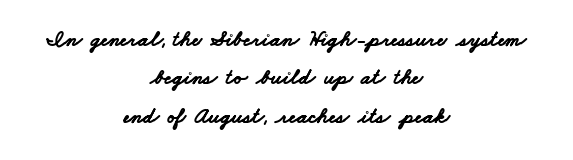
The image shows 22 px bold type; set centered, line spacing 1.75x, normal letter spacing, not underlined.
